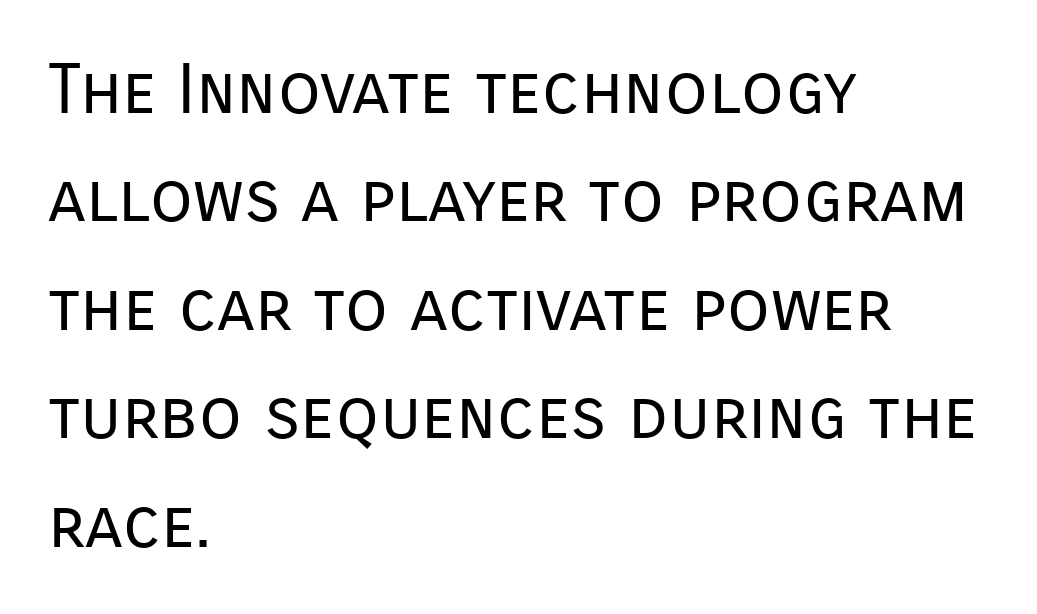
{"serif": "no", "italic": "no", "bold": "no", "weight": "regular", "width": "normal", "stroke_contrast": "low", "x_height": "medium", "monospaced": "no", "underline": "no", "align": "left", "line_spacing": "normal", "line_spacing_ratio": 1.55, "letter_spacing": "normal", "letter_spacing_em": 0.0, "glyph_px": 70}
